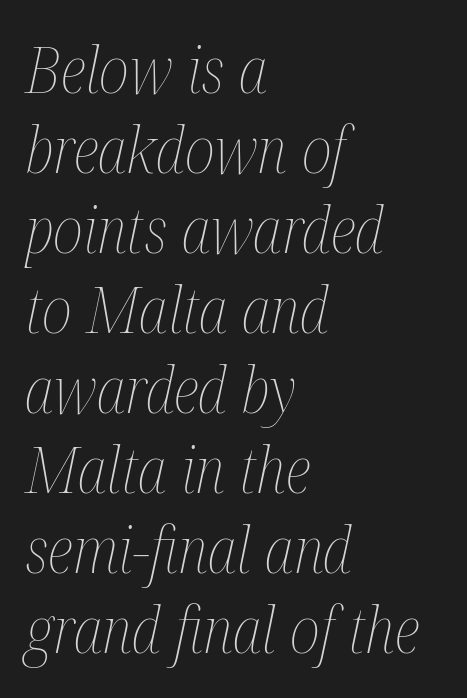
Inter-character spacing is left at the font's built-in metrics. A classic flush-left, rag-right setting is used for this passage. The specimen omits any rule beneath the text block's lines. Spacing verdict: proportional, widths tailored to each character. This sample keeps an unexceptional amount of space between lines.
